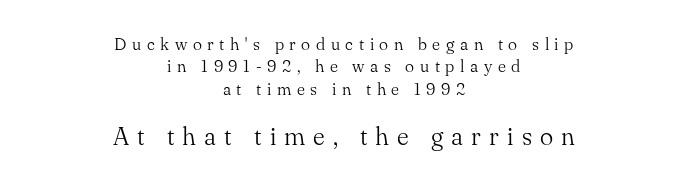
{"italic": "no", "bold": "no", "underline": "no", "align": "center", "line_spacing": "normal", "line_spacing_ratio": 1.31, "letter_spacing": "wide", "letter_spacing_em": 0.33, "larger_block": "second", "size_ratio": 1.47, "glyph_px": 25}
